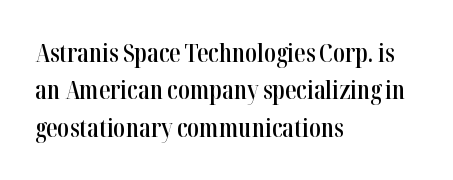
{"italic": "no", "bold": "semi", "underline": "no", "align": "left", "line_spacing": "normal", "line_spacing_ratio": 1.5, "letter_spacing": "normal", "letter_spacing_em": 0.0, "glyph_px": 25}
